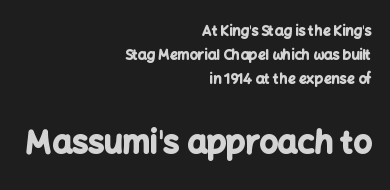
Q: Is the text bold? A: Yes.
Q: Is the text italic (slanted)? A: No, it is upright.
Q: Is the typeface a serif or a sans-serif typeface? A: Sans-serif.
Q: Is the text underlined? A: No.
Q: How is the paragraph aligned? A: Right-aligned.
Q: Is the spacing between letters normal or unusually wide? A: Normal.
Q: Which block of text is set in a larger size, the first (top) or the second (bottom)? A: The second (bottom) one.
Q: Width (condensed, normal, or wide)? A: Normal.
Q: Stroke contrast? A: Low.
Q: x-height? A: Medium.
Q: Monospaced? A: No.
